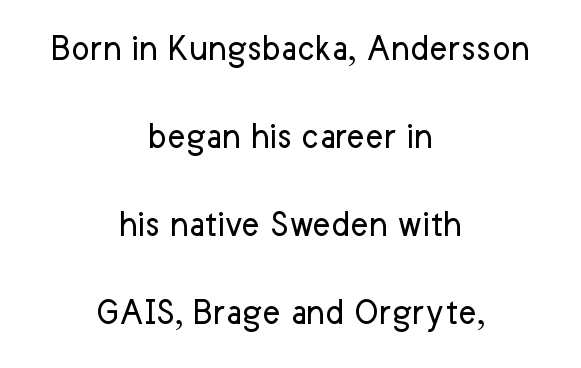
The image shows 39 px regular-weight sans-serif type, upright; set centered, loose line spacing (2.26x), normal letter spacing, not underlined; low stroke contrast and a medium x-height.
